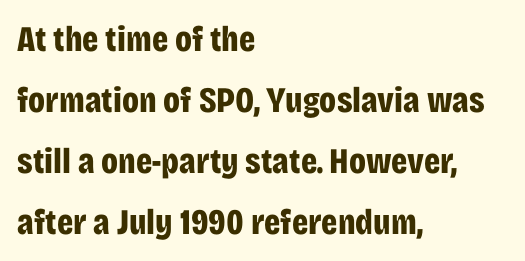
Q: Is the text bold? A: Yes.
Q: Is the text italic (slanted)? A: No, it is upright.
Q: Is the typeface a serif or a sans-serif typeface? A: Sans-serif.
Q: Is the text underlined? A: No.
Q: How is the paragraph aligned? A: Left-aligned.
Q: Is the spacing between letters normal or unusually wide? A: Normal.
Q: Is the spacing between lines tight, normal or loose? A: Normal.
Q: Width (condensed, normal, or wide)? A: Condensed.
Q: Stroke contrast? A: Low.
Q: x-height? A: Large.
Q: Monospaced? A: No.
